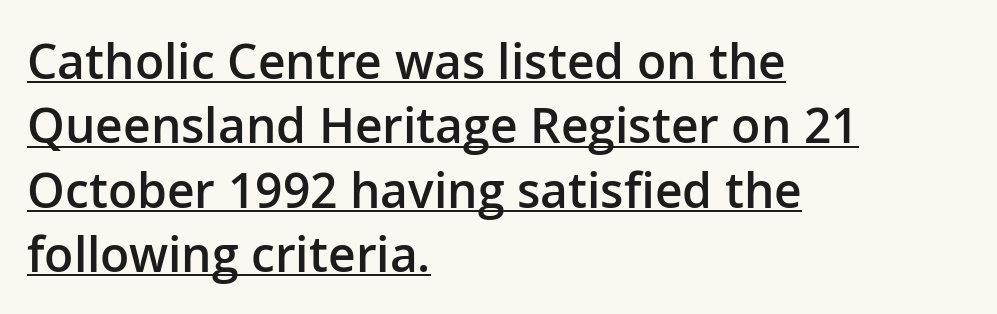
The rendering anchors every line to the left-hand side. The face used here is a sans, in the tradition of grotesques and geometrics. Emphasis is given by a line drawn under the lettering. This sample has the flowing, uneven cadence of proportional lettering.
